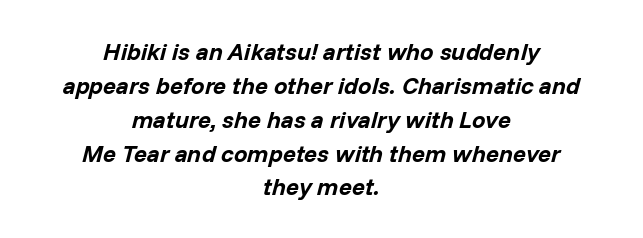
{"italic": "yes", "lean": "right", "slant_degrees": 14, "bold": "yes", "underline": "no", "align": "center", "line_spacing": "normal", "line_spacing_ratio": 1.41, "letter_spacing": "normal", "letter_spacing_em": 0.0, "glyph_px": 24}
